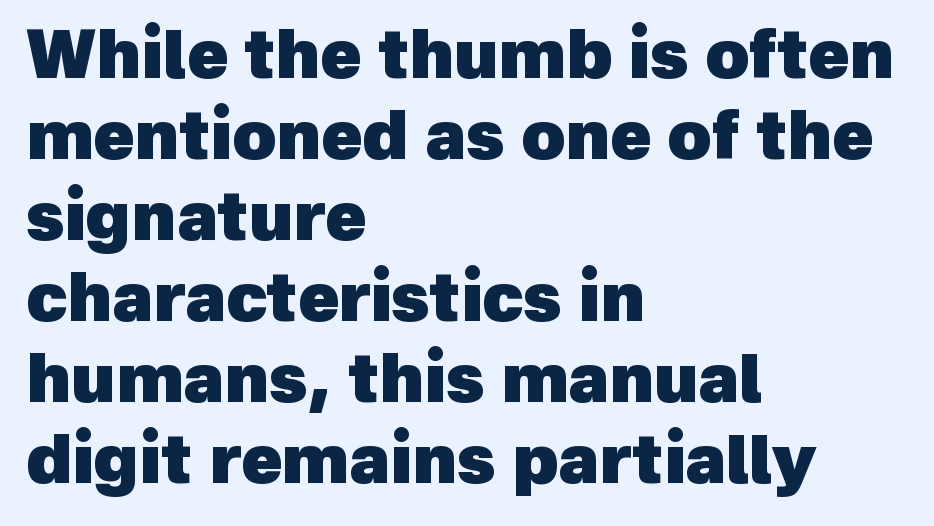
{"serif": "no", "bold": "yes", "weight": "heavy", "width": "normal", "x_height": "medium", "monospaced": "no", "underline": "no", "align": "left", "line_spacing_ratio": 1.21, "letter_spacing": "normal", "letter_spacing_em": 0.0, "glyph_px": 67}
